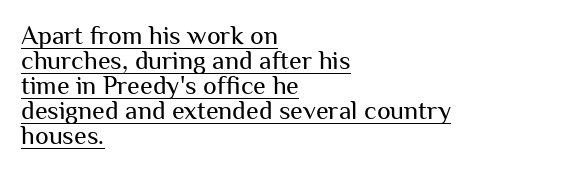
Characters follow at the spacing the type designer built in. Rows of type sit shoulder to shoulder in the vertical direction. Emphasis is given by a line drawn under the lettering. The weight would be labelled regular, book, light, or lighter still. The lines are quadded left. Quick note: not italic, upright.
